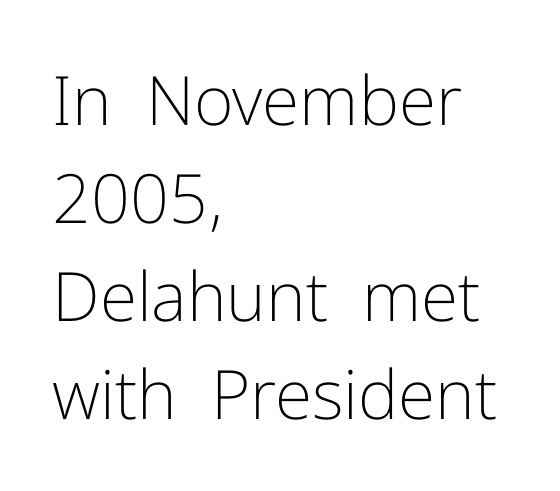
The image shows 68 px light sans-serif type, upright; set left-aligned, normal line spacing (1.44x), normal letter spacing, not underlined; low stroke contrast and a medium x-height.
